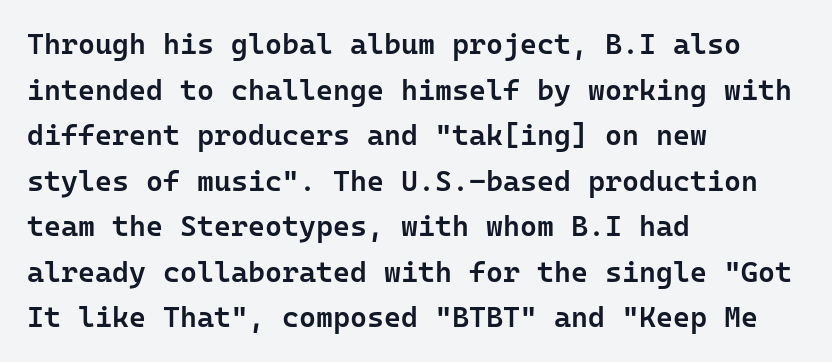
The tracking reads as untouched default to a designer's eye. The vertical gap from one line to the next is medium. Typographically, this falls in the sans-serif category. Notice how the stems are strictly vertical — no italics here. Line beginnings align vertically; line endings do not. The baseline area is clear.
